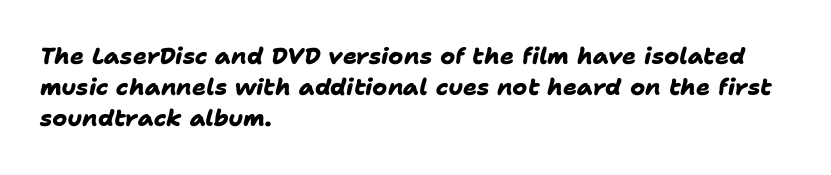
{"bold": "yes", "underline": "no", "align": "left", "line_spacing": "normal", "line_spacing_ratio": 1.35, "letter_spacing": "normal", "letter_spacing_em": 0.0, "glyph_px": 23}
